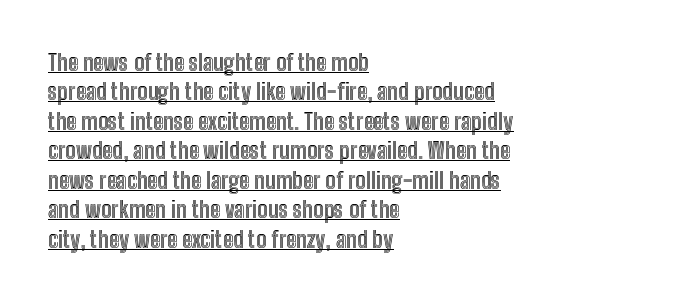
Q: Is the text italic (slanted)? A: No, it is upright.
Q: Is the text underlined? A: Yes.
Q: How is the paragraph aligned? A: Left-aligned.
Q: Is the spacing between letters normal or unusually wide? A: Normal.
Q: Is the spacing between lines tight, normal or loose? A: Normal.
